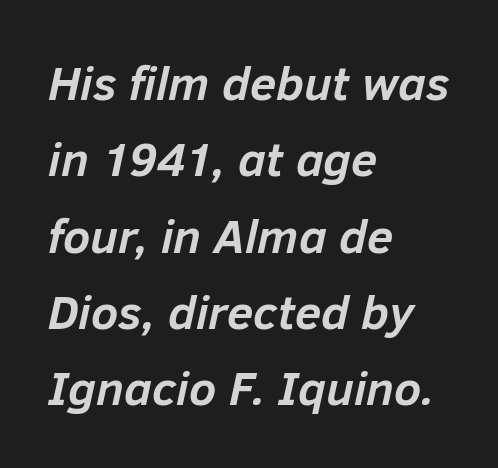
The image shows 48 px semibold type, italic (leaning right); set left-aligned, normal line spacing (1.59x), normal letter spacing, not underlined; low stroke contrast and a medium x-height.
